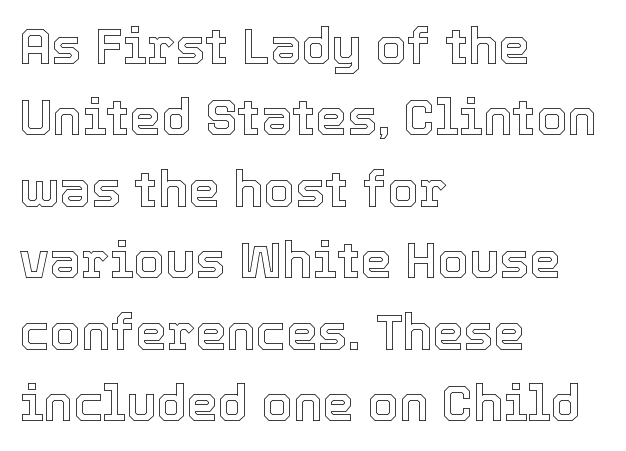
Q: Is the text italic (slanted)? A: No, it is upright.
Q: Is the text underlined? A: No.
Q: How is the paragraph aligned? A: Left-aligned.
Q: Is the spacing between letters normal or unusually wide? A: Normal.
Q: Is the spacing between lines tight, normal or loose? A: Normal.
Q: Width (condensed, normal, or wide)? A: Normal.
Q: x-height? A: Medium.
Q: Monospaced? A: No.
